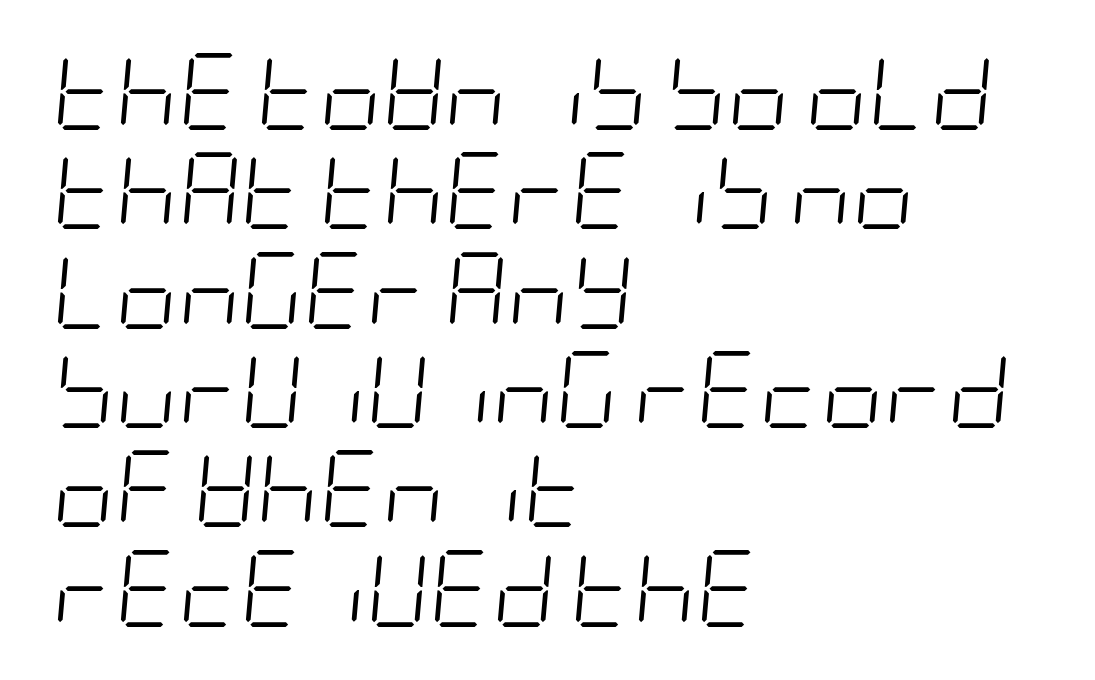
{"italic": "yes", "lean": "right", "slant_degrees": 5, "bold": "no", "weight": "light", "width": "condensed", "stroke_contrast": "low", "x_height": "large", "underline": "no", "align": "left", "line_spacing": "normal", "line_spacing_ratio": 1.29, "letter_spacing": "normal", "letter_spacing_em": 0.0, "glyph_px": 77}
